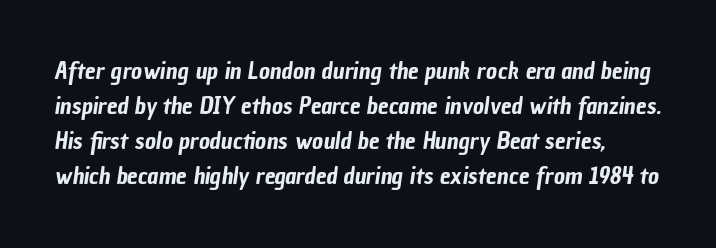
The image shows 24 px text type; set normal line spacing (1.46x), normal letter spacing, not underlined.
